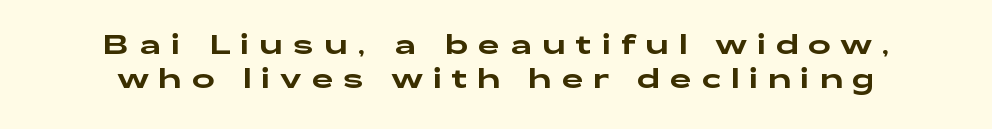
The image shows 27 px text type, upright; set normal line spacing (1.25x), unusually wide letter spacing (+0.37 em), not underlined.
